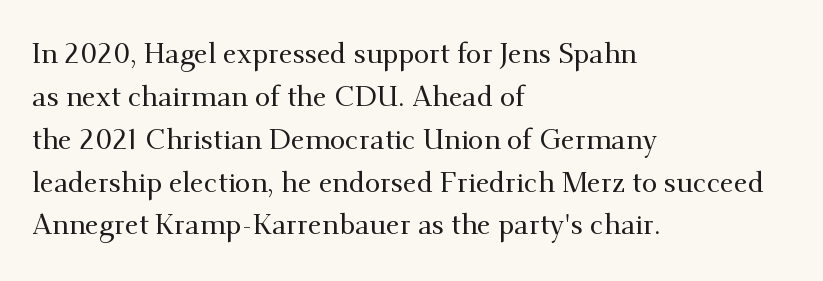
{"serif": "yes", "italic": "no", "width": "normal", "stroke_contrast": "medium", "x_height": "small", "monospaced": "no", "underline": "no", "align": "left", "line_spacing": "normal", "line_spacing_ratio": 1.53, "letter_spacing": "normal", "letter_spacing_em": 0.0, "glyph_px": 28}
